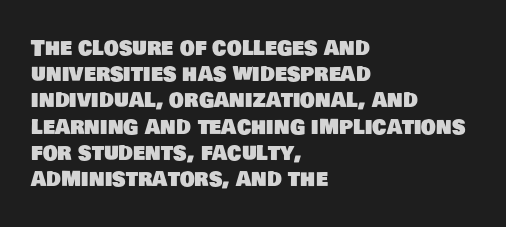
Visually the block forms a straight wall on the left and a jagged coastline on the right. Whoever set this chose a conventional vertical rhythm. The words here are not underlined. Short note: letters normally spaced.
